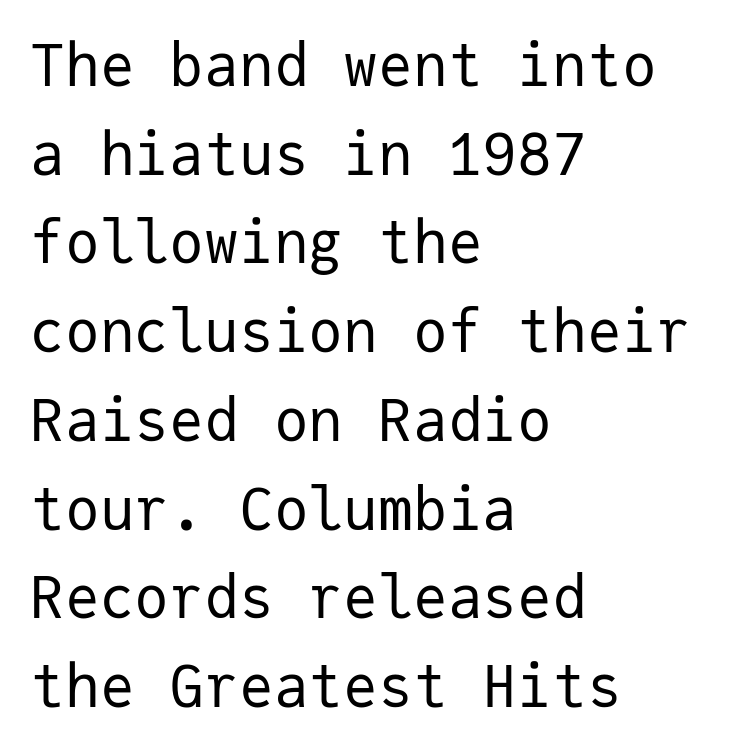
Italic: no, the glyphs are upright roman. Whoever set this chose a conventional vertical rhythm. Here the designer chose a console-style face with uniform glyph widths. Stroke thickness stays within the range of a standard reading face or lighter.
